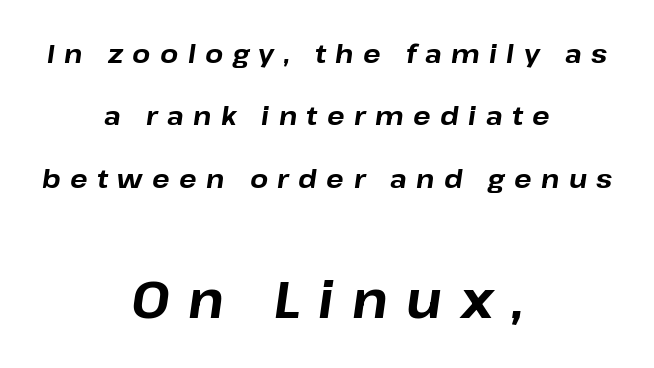
The image shows 51 px bold type, italic (leaning right); set centered, loose line spacing (2.4x), unusually wide letter spacing (+0.36 em), not underlined; the second (bottom) block is 1.96x larger; low stroke contrast and a medium x-height.
